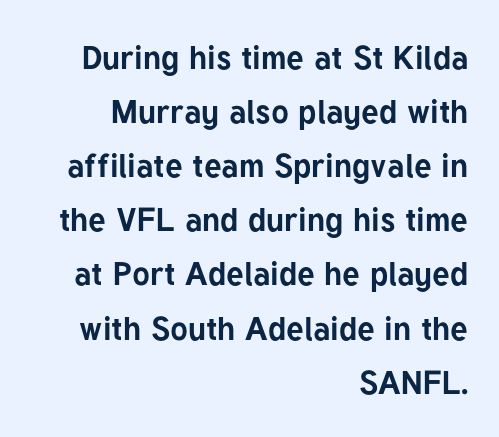
Whoever set this chose a conventional vertical rhythm. Letter spacing: default. Typographically, this falls in the sans-serif category. Varying glyph widths throughout — classic text-font behaviour. Is there any slant? The stems are plumb. Typographic density is high because the face is bold.
